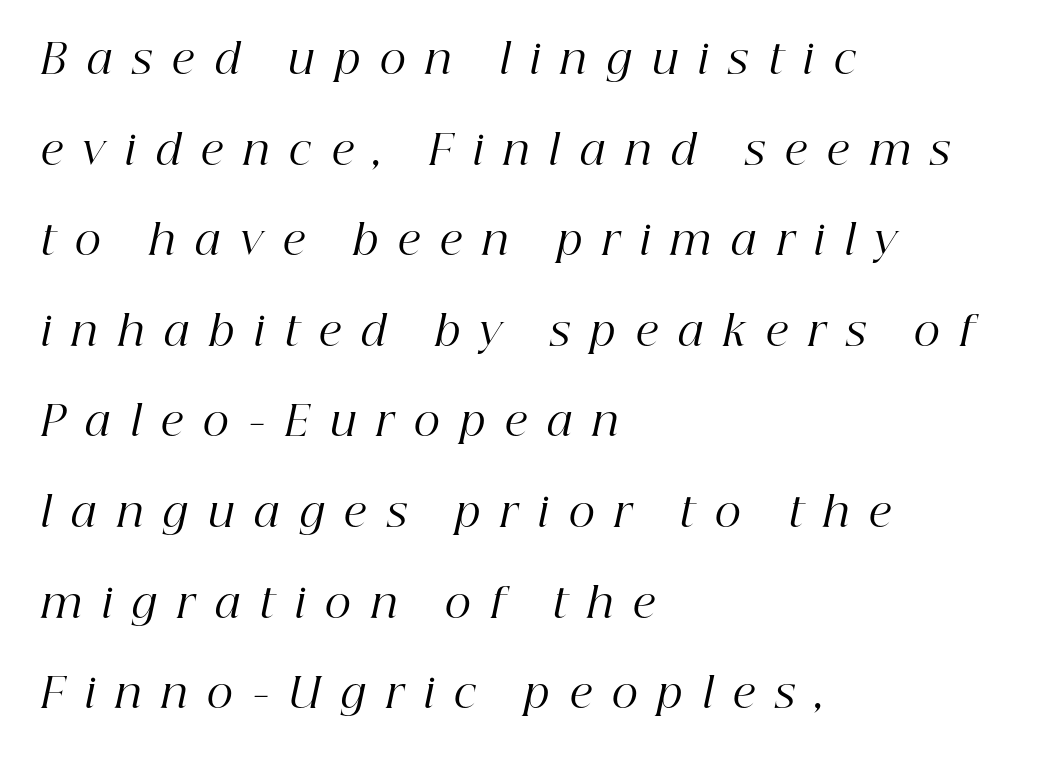
Q: Is the text bold? A: No.
Q: Is the text italic (slanted)? A: Yes, it leans right by about 12 degrees.
Q: Is the typeface a serif or a sans-serif typeface? A: Serif.
Q: Is the text underlined? A: No.
Q: How is the paragraph aligned? A: Left-aligned.
Q: Is the spacing between letters normal or unusually wide? A: Unusually wide.
Q: Is the spacing between lines tight, normal or loose? A: Loose.
Q: Width (condensed, normal, or wide)? A: Normal.
Q: Stroke contrast? A: High.
Q: x-height? A: Medium.
Q: Monospaced? A: No.
